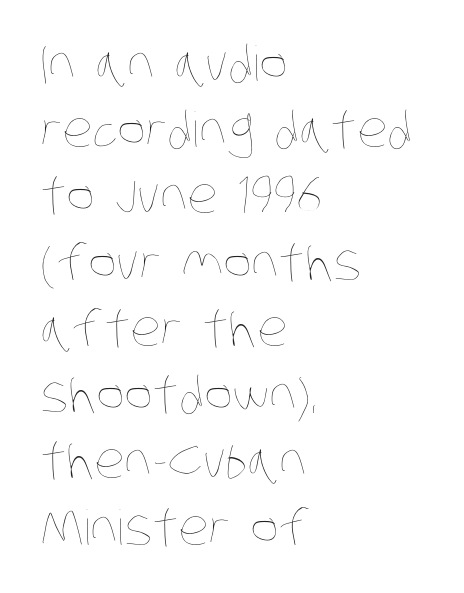
{"bold": "no", "weight": "thin", "width": "condensed", "stroke_contrast": "low", "x_height": "large", "monospaced": "no", "underline": "no", "align": "left", "line_spacing": "normal", "line_spacing_ratio": 1.38, "letter_spacing": "normal", "letter_spacing_em": 0.0, "glyph_px": 48}
